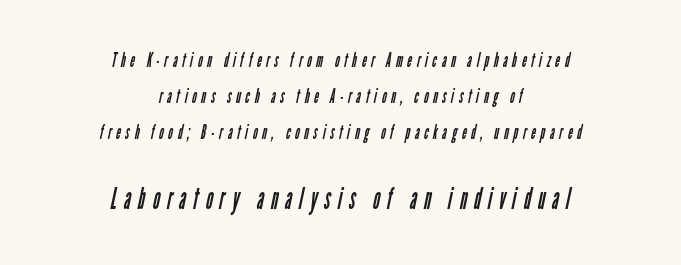
The zone under the glyphs is completely vacant. Size hierarchy here favors the trailing block over the leading one. The passage shown has open, widely tracked lettering throughout. Is the stroke heavy? The answer is a plain regular-or-lighter.
